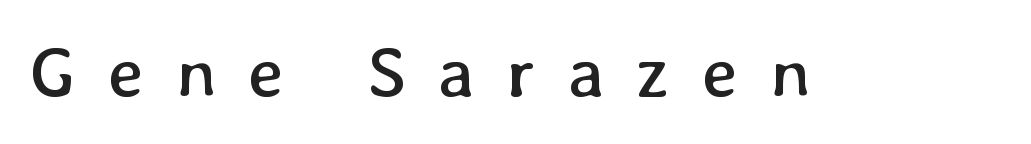
Spacing verdict: proportional, widths tailored to each character. Weight class: somewhere from thin through regular. Decoration check: the copy has no underline. The letters stand upright; this is a roman face. Glyph-to-glyph distance is far greater than everyday printed text.
